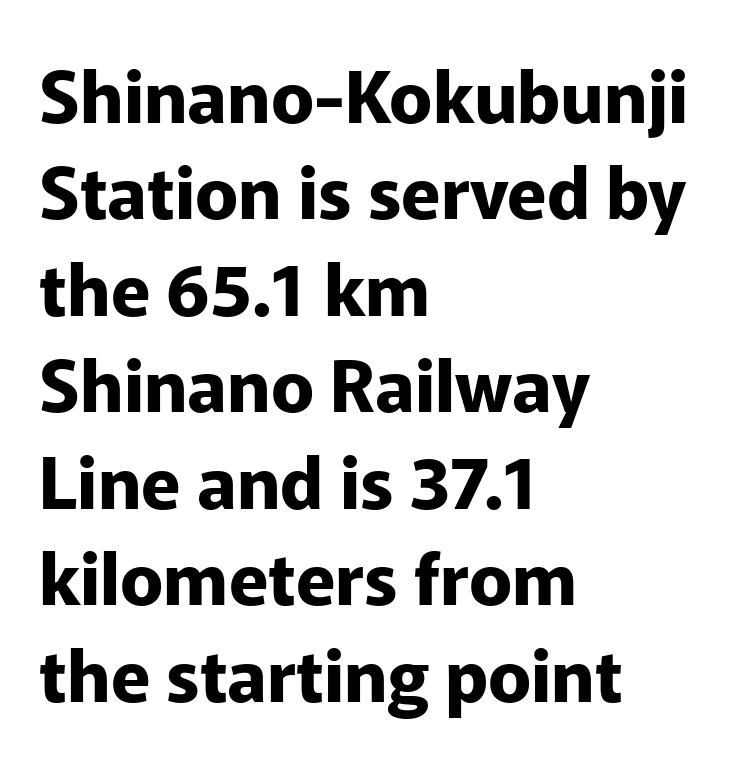
The image shows 72 px bold sans-serif type, upright; set left-aligned, normal line spacing (1.34x), normal letter spacing, not underlined; low stroke contrast and a medium x-height.
